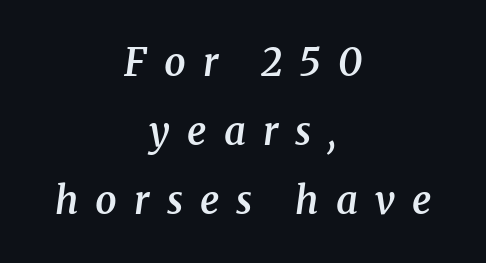
{"serif": "yes", "italic": "yes", "lean": "right", "slant_degrees": 8, "bold": "semi", "weight": "semibold", "width": "normal", "stroke_contrast": "medium", "x_height": "medium", "monospaced": "no", "underline": "no", "align": "center", "line_spacing_ratio": 1.81, "letter_spacing": "wide", "letter_spacing_em": 0.45, "glyph_px": 38}
